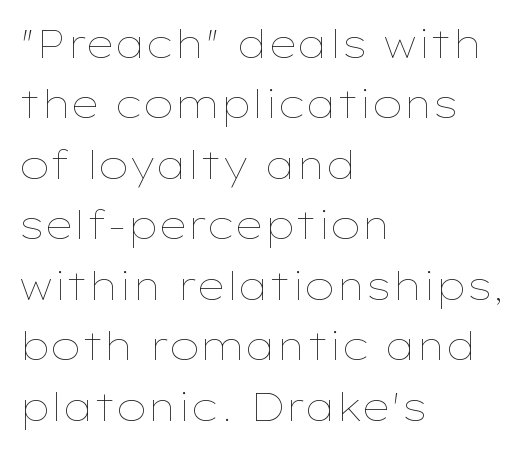
The image shows 39 px thin, wide type, upright; set left-aligned, normal line spacing (1.55x), normal letter spacing, not underlined; low stroke contrast and a medium x-height.
